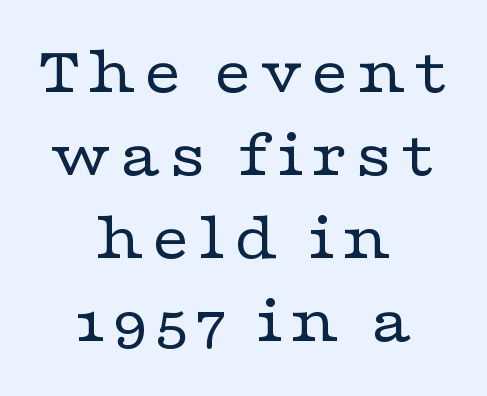
{"serif": "yes", "italic": "no", "bold": "no", "weight": "regular", "width": "wide", "stroke_contrast": "low", "x_height": "medium", "monospaced": "no", "underline": "no", "align": "center", "line_spacing_ratio": 1.24, "glyph_px": 67}
